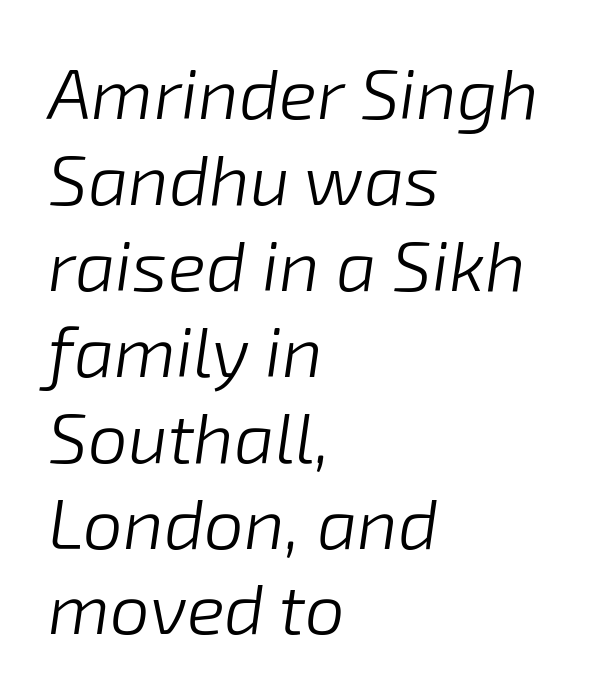
The image shows 71 px light type, italic (leaning right); set left-aligned, line spacing 1.21x, normal letter spacing, not underlined; low stroke contrast and a medium x-height.
